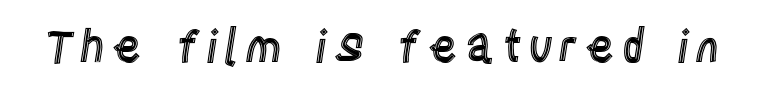
{"width": "condensed", "x_height": "large", "monospaced": "no", "underline": "no", "glyph_px": 45}
